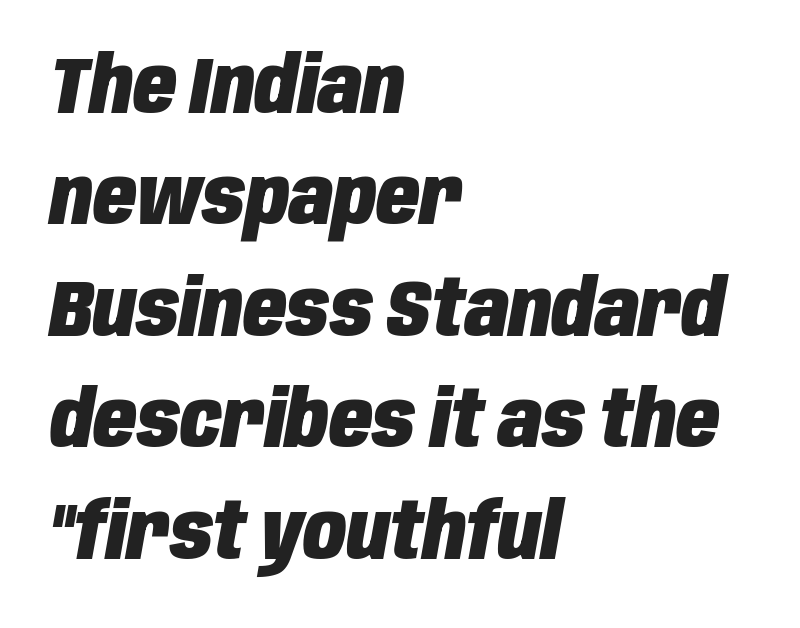
{"italic": "yes", "lean": "right", "slant_degrees": 10, "bold": "yes", "weight": "heavy", "width": "condensed", "stroke_contrast": "low", "x_height": "large", "monospaced": "no", "underline": "no", "align": "left", "line_spacing": "normal", "line_spacing_ratio": 1.41, "letter_spacing": "normal", "letter_spacing_em": 0.0, "glyph_px": 79}
